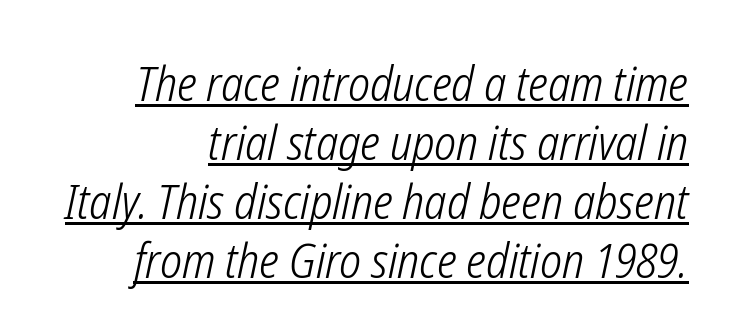
{"italic": "yes", "lean": "right", "slant_degrees": 12, "bold": "no", "weight": "light", "width": "condensed", "stroke_contrast": "low", "x_height": "medium", "monospaced": "no", "underline": "yes", "line_spacing_ratio": 1.23, "letter_spacing": "normal", "letter_spacing_em": 0.0, "glyph_px": 48}
